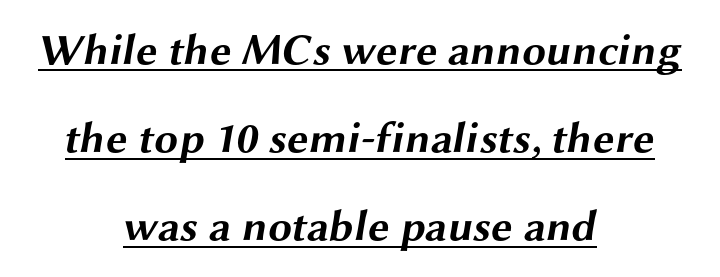
Q: Is the text bold? A: Yes.
Q: Is the typeface a serif or a sans-serif typeface? A: Sans-serif.
Q: Is the text underlined? A: Yes.
Q: How is the paragraph aligned? A: Centered.
Q: Is the spacing between letters normal or unusually wide? A: Normal.
Q: Is the spacing between lines tight, normal or loose? A: Loose.
Q: Width (condensed, normal, or wide)? A: Wide.
Q: Stroke contrast? A: Medium.
Q: x-height? A: Medium.
Q: Monospaced? A: No.
